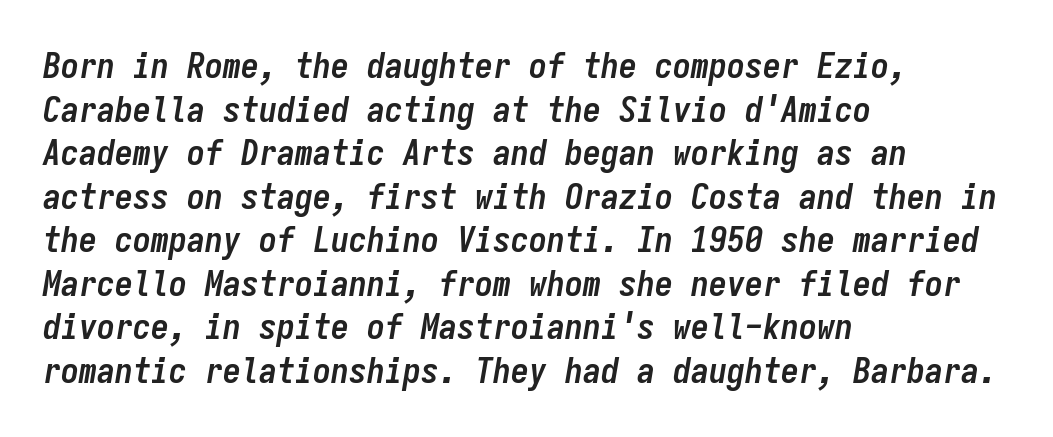
Q: Is the text bold? A: Yes.
Q: Is the text italic (slanted)? A: Yes, it leans right by about 9 degrees.
Q: Is the text underlined? A: No.
Q: How is the paragraph aligned? A: Left-aligned.
Q: Is the spacing between letters normal or unusually wide? A: Normal.
Q: Width (condensed, normal, or wide)? A: Condensed.
Q: Stroke contrast? A: Low.
Q: x-height? A: Medium.
Q: Monospaced? A: Yes.
